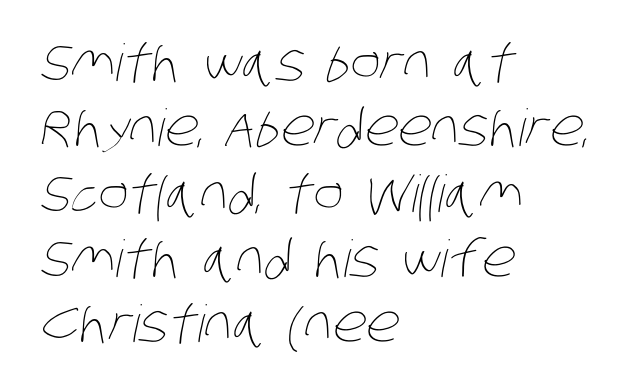
Q: Is the text bold? A: No.
Q: Is the text underlined? A: No.
Q: How is the paragraph aligned? A: Left-aligned.
Q: Is the spacing between letters normal or unusually wide? A: Normal.
Q: Is the spacing between lines tight, normal or loose? A: Normal.
Q: Width (condensed, normal, or wide)? A: Condensed.
Q: Stroke contrast? A: Low.
Q: x-height? A: Large.
Q: Monospaced? A: No.
